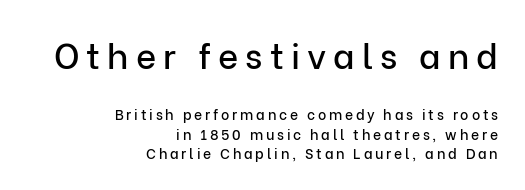
Q: Is the text italic (slanted)? A: No, it is upright.
Q: Is the typeface a serif or a sans-serif typeface? A: Sans-serif.
Q: Is the text underlined? A: No.
Q: How is the paragraph aligned? A: Right-aligned.
Q: Is the spacing between letters normal or unusually wide? A: Unusually wide.
Q: Is the spacing between lines tight, normal or loose? A: Normal.
Q: Which block of text is set in a larger size, the first (top) or the second (bottom)? A: The first (top) one.
Q: Width (condensed, normal, or wide)? A: Normal.
Q: Stroke contrast? A: Low.
Q: x-height? A: Medium.
Q: Monospaced? A: No.
